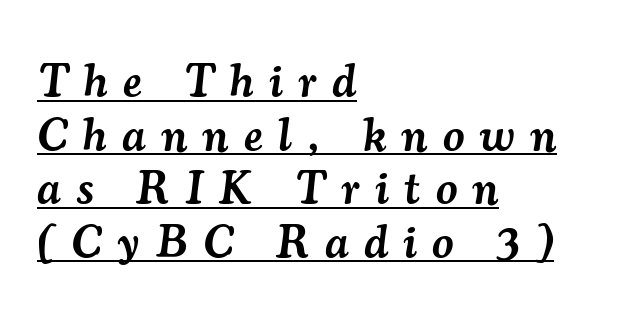
Q: Is the text bold? A: Semi-bold.
Q: Is the text italic (slanted)? A: Yes, it leans right by about 7 degrees.
Q: Is the typeface a serif or a sans-serif typeface? A: Serif.
Q: Is the text underlined? A: Yes.
Q: How is the paragraph aligned? A: Left-aligned.
Q: Is the spacing between letters normal or unusually wide? A: Unusually wide.
Q: Is the spacing between lines tight, normal or loose? A: Tight.
Q: Width (condensed, normal, or wide)? A: Normal.
Q: Stroke contrast? A: Medium.
Q: x-height? A: Small.
Q: Monospaced? A: No.
